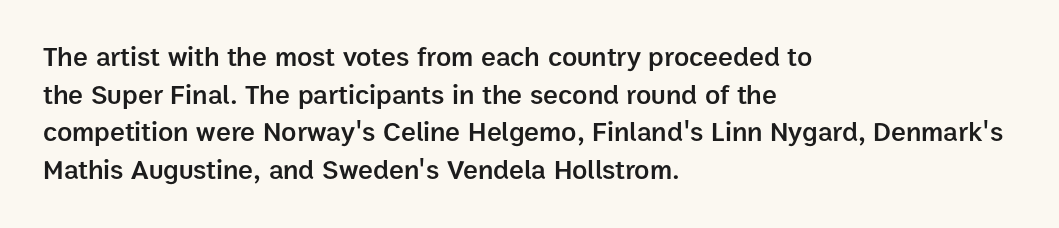
The face used here is proportionally spaced, like ordinary book or web type. Posture: straight, roman, zero tilt. Moderately thickened strokes mark this as semibold type. Regarding serifs, this sample does without them.
